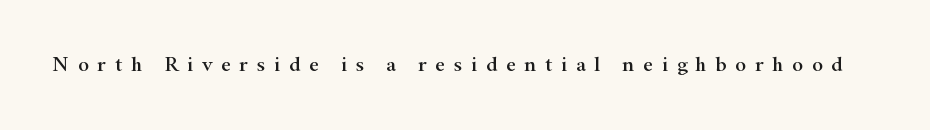
Q: Is the text italic (slanted)? A: No, it is upright.
Q: Is the text underlined? A: No.
Q: Is the spacing between letters normal or unusually wide? A: Unusually wide.
